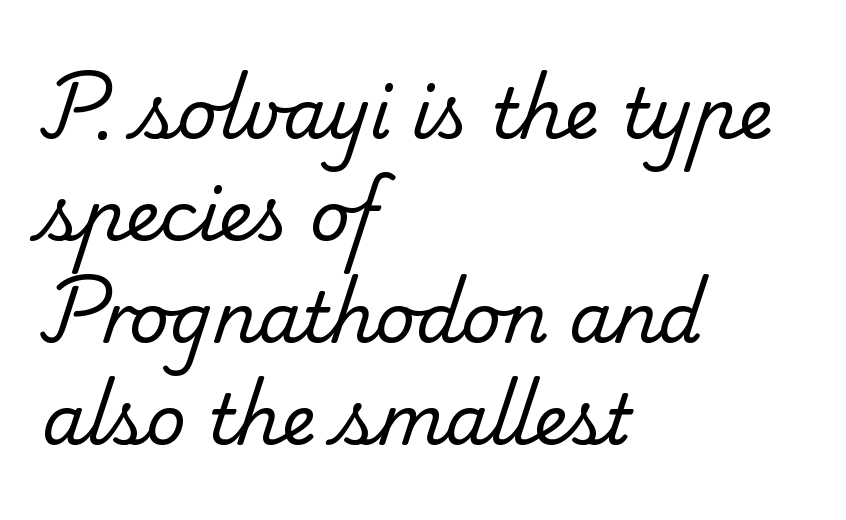
The image shows 69 px regular-weight serif type; set left-aligned, normal line spacing (1.48x), normal letter spacing, not underlined; low stroke contrast and a small x-height.
